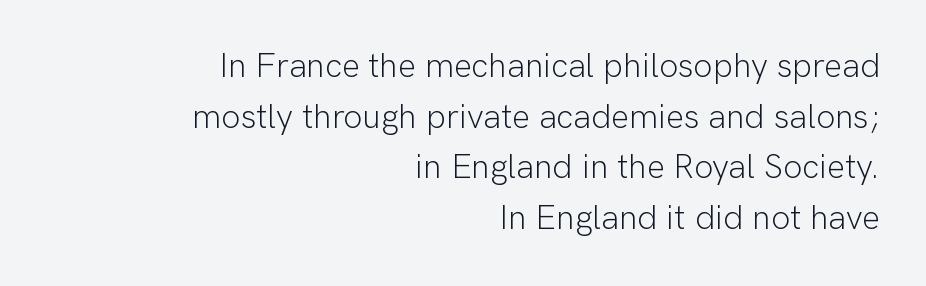
Q: Is the text bold? A: No.
Q: Is the text italic (slanted)? A: No, it is upright.
Q: Is the typeface a serif or a sans-serif typeface? A: Sans-serif.
Q: Is the text underlined? A: No.
Q: How is the paragraph aligned? A: Right-aligned.
Q: Is the spacing between letters normal or unusually wide? A: Normal.
Q: Is the spacing between lines tight, normal or loose? A: Normal.
Q: Width (condensed, normal, or wide)? A: Normal.
Q: Stroke contrast? A: Low.
Q: x-height? A: Medium.
Q: Monospaced? A: No.
